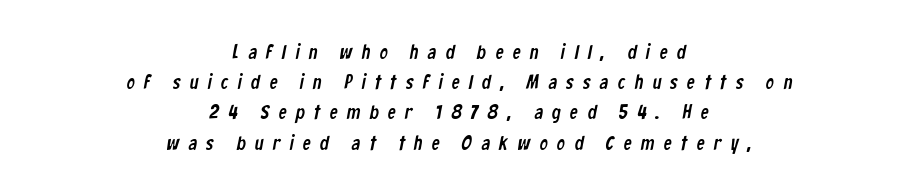
{"underline": "no", "align": "center", "line_spacing": "normal", "line_spacing_ratio": 1.51, "letter_spacing": "wide", "letter_spacing_em": 0.47, "glyph_px": 20}
